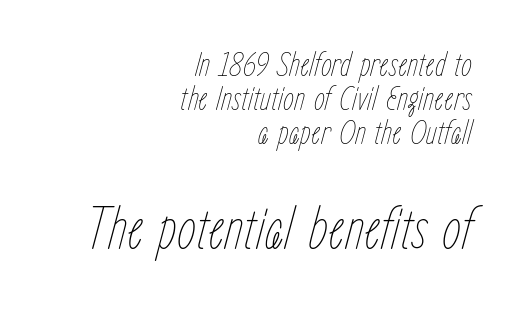
Q: Is the text bold? A: No.
Q: Is the text italic (slanted)? A: Yes, it leans right by about 15 degrees.
Q: Is the text underlined? A: No.
Q: How is the paragraph aligned? A: Right-aligned.
Q: Is the spacing between letters normal or unusually wide? A: Normal.
Q: Is the spacing between lines tight, normal or loose? A: Tight.
Q: Which block of text is set in a larger size, the first (top) or the second (bottom)? A: The second (bottom) one.
Q: Width (condensed, normal, or wide)? A: Condensed.
Q: Stroke contrast? A: Low.
Q: x-height? A: Medium.
Q: Monospaced? A: No.
